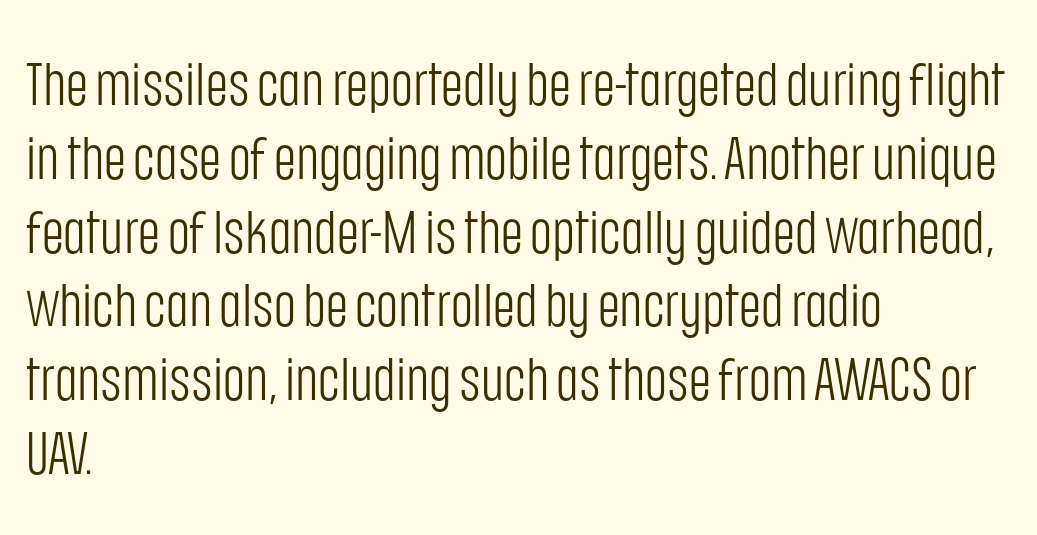
Between one letter and the next there's only the usual sliver of space. The designer went with a sans here, leaving each stem footless. This is roman type, the default non-slanted kind. The zone under the glyphs is completely vacant. The face used here is proportionally spaced, like ordinary book or web type. The ragged edge is on the right, which tells us the setting is flush left.
